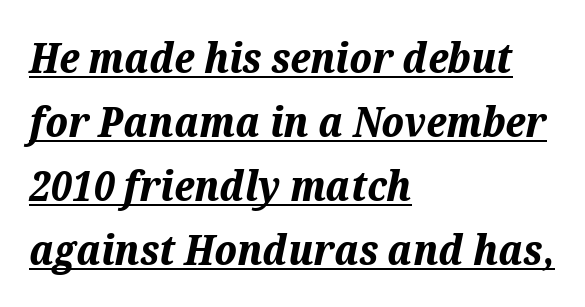
Q: Is the text bold? A: Yes.
Q: Is the text italic (slanted)? A: Yes, it leans right by about 12 degrees.
Q: Is the text underlined? A: Yes.
Q: How is the paragraph aligned? A: Left-aligned.
Q: Is the spacing between letters normal or unusually wide? A: Normal.
Q: Is the spacing between lines tight, normal or loose? A: Normal.
Q: Width (condensed, normal, or wide)? A: Normal.
Q: Stroke contrast? A: Medium.
Q: x-height? A: Medium.
Q: Monospaced? A: No.
